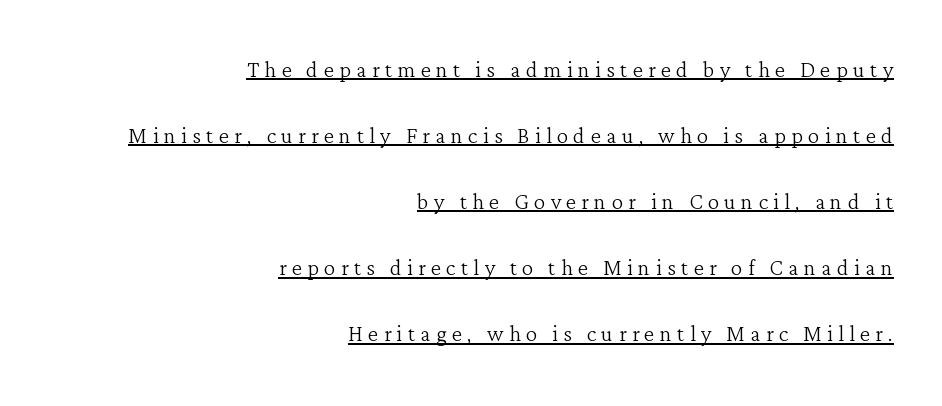
The image shows 29 px light serif type, upright; set right-aligned, loose line spacing (2.28x), underlined; low stroke contrast and a medium x-height.
